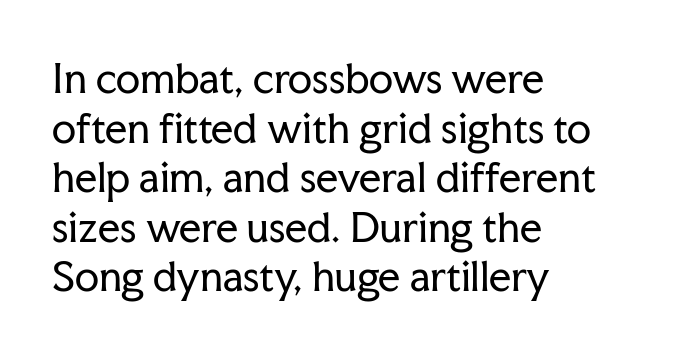
Notice how the passage keeps a crisp vertical edge on the left only. The foot of each line stays bare and open. Does the leading feel generous? No, just average. You could not count columns in this text — the font is proportionally spaced.
